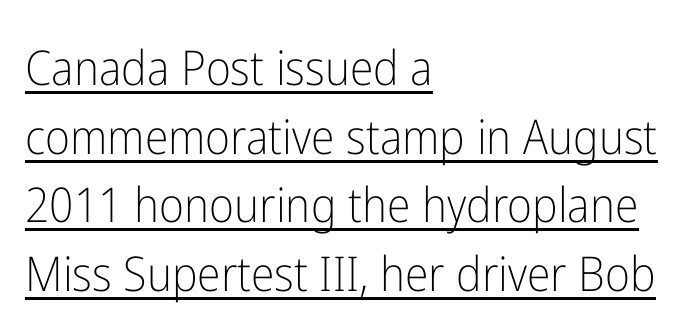
{"serif": "no", "italic": "no", "bold": "no", "weight": "light", "width": "condensed", "stroke_contrast": "low", "x_height": "medium", "monospaced": "no", "underline": "yes", "align": "left", "line_spacing": "normal", "line_spacing_ratio": 1.43, "letter_spacing": "normal", "letter_spacing_em": 0.0, "glyph_px": 48}
